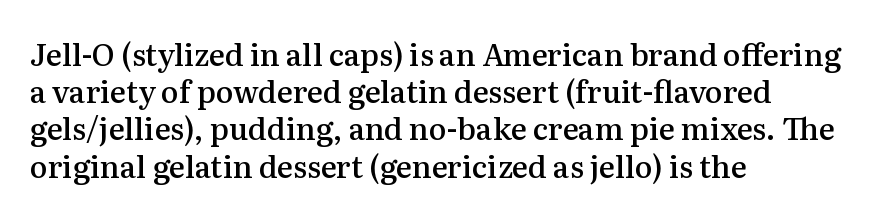
The image shows 30 px semibold serif type, upright; set left-aligned, line spacing 1.24x, normal letter spacing, not underlined; medium stroke contrast and a medium x-height.
